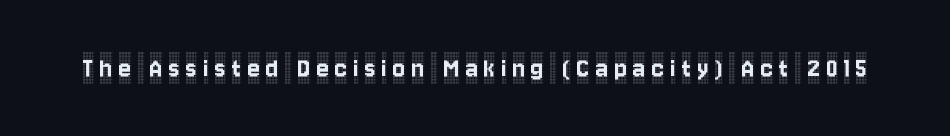
This sample uses an upright cut, with every glyph sitting square on the baseline. Just letters on the line, the space beneath them empty. Does extra space separate the letters? Yes, quite a lot of it. A typesetter would call this proportional, since set widths differ per character.
